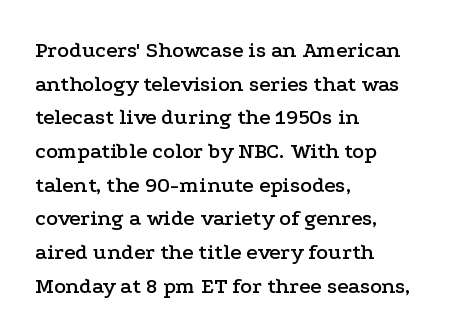
{"italic": "no", "underline": "no", "align": "left", "line_spacing": "normal", "line_spacing_ratio": 1.53, "letter_spacing": "normal", "letter_spacing_em": 0.0, "glyph_px": 22}
